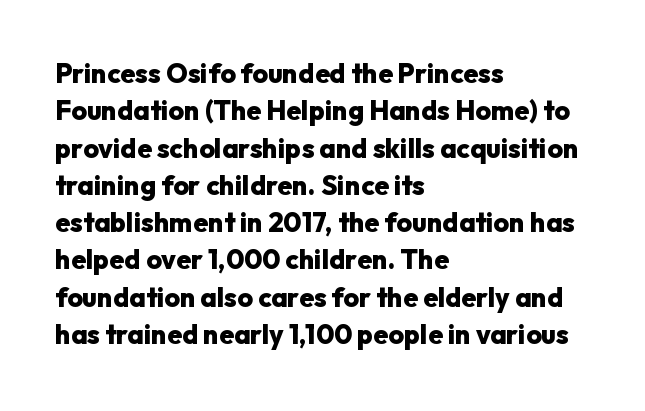
Q: Is the text bold? A: Yes.
Q: Is the text italic (slanted)? A: No, it is upright.
Q: Is the text underlined? A: No.
Q: How is the paragraph aligned? A: Left-aligned.
Q: Is the spacing between letters normal or unusually wide? A: Normal.
Q: Is the spacing between lines tight, normal or loose? A: Normal.
